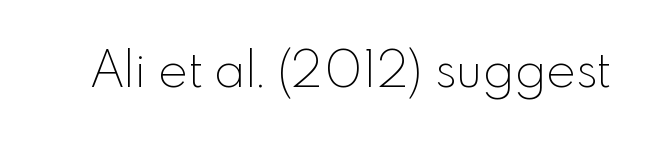
Q: Is the text bold? A: No.
Q: Is the text italic (slanted)? A: No, it is upright.
Q: Is the typeface a serif or a sans-serif typeface? A: Sans-serif.
Q: Is the text underlined? A: No.
Q: Is the spacing between letters normal or unusually wide? A: Normal.
Q: Width (condensed, normal, or wide)? A: Normal.
Q: x-height? A: Small.
Q: Monospaced? A: No.
